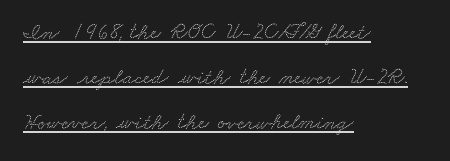
The image shows 23 px text type; set left-aligned, loose line spacing (1.96x), normal letter spacing, underlined.
